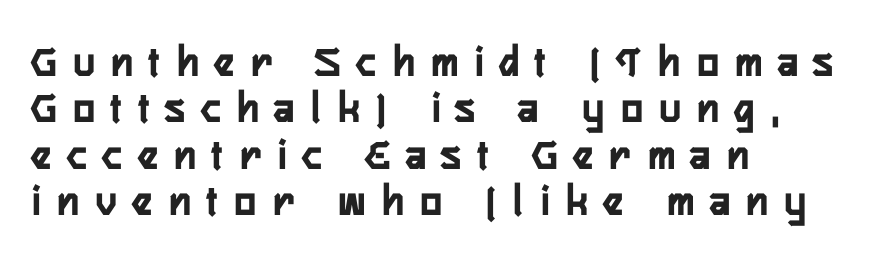
Q: Is the text bold? A: Yes.
Q: Is the text italic (slanted)? A: No, it is upright.
Q: Is the typeface a serif or a sans-serif typeface? A: Sans-serif.
Q: Is the text underlined? A: No.
Q: How is the paragraph aligned? A: Left-aligned.
Q: Is the spacing between letters normal or unusually wide? A: Unusually wide.
Q: Is the spacing between lines tight, normal or loose? A: Tight.
Q: Width (condensed, normal, or wide)? A: Condensed.
Q: Stroke contrast? A: Low.
Q: x-height? A: Medium.
Q: Monospaced? A: No.
